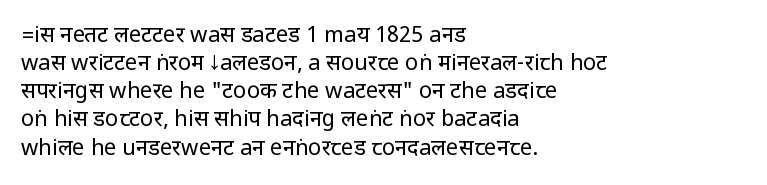
Q: Is the text bold? A: No.
Q: Is the text italic (slanted)? A: No, it is upright.
Q: Is the text underlined? A: No.
Q: How is the paragraph aligned? A: Left-aligned.
Q: Is the spacing between letters normal or unusually wide? A: Normal.
Q: Is the spacing between lines tight, normal or loose? A: Normal.
